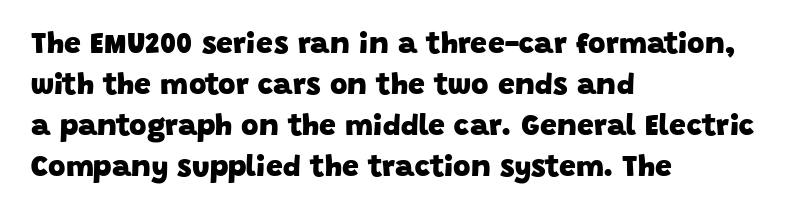
{"serif": "no", "bold": "yes", "weight": "heavy", "width": "normal", "stroke_contrast": "low", "x_height": "large", "monospaced": "no", "underline": "no", "align": "left", "line_spacing": "normal", "line_spacing_ratio": 1.37, "letter_spacing": "normal", "letter_spacing_em": 0.0, "glyph_px": 30}
